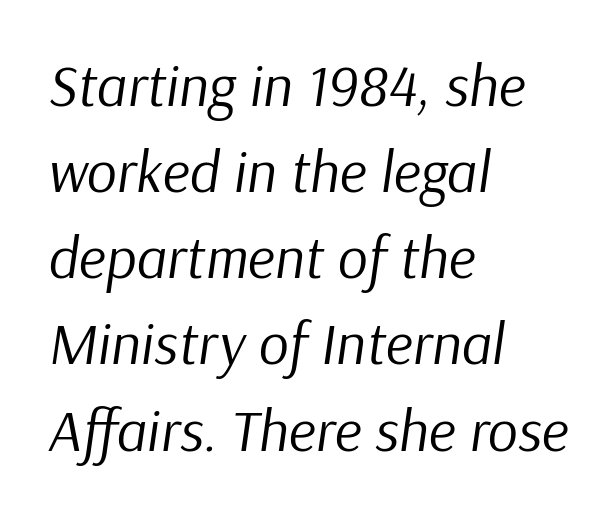
Q: Is the text bold? A: No.
Q: Is the text italic (slanted)? A: Yes, it leans right by about 9 degrees.
Q: Is the text underlined? A: No.
Q: How is the paragraph aligned? A: Left-aligned.
Q: Is the spacing between letters normal or unusually wide? A: Normal.
Q: Is the spacing between lines tight, normal or loose? A: Normal.
Q: Width (condensed, normal, or wide)? A: Normal.
Q: Stroke contrast? A: Low.
Q: x-height? A: Medium.
Q: Monospaced? A: No.
